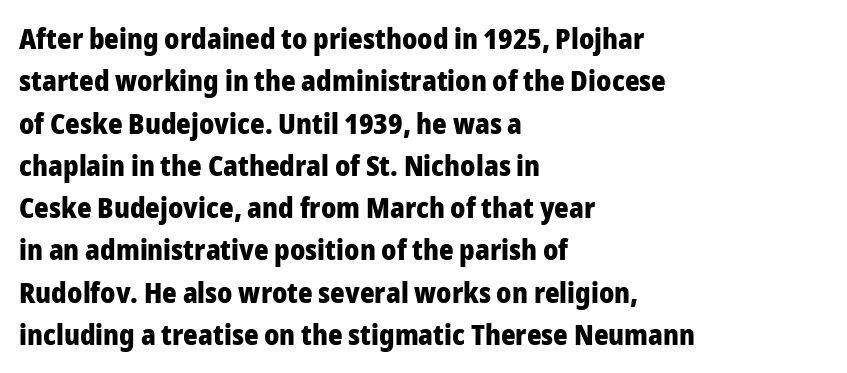
The image shows 28 px heavy sans-serif type, upright; set left-aligned, normal line spacing (1.51x), normal letter spacing, not underlined; low stroke contrast and a medium x-height.
